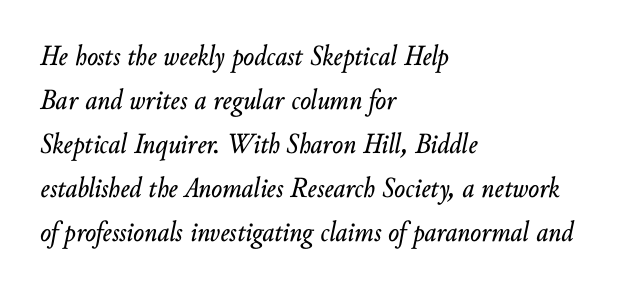
Between one letter and the next there's only the usual sliver of space. Has an underline been added? It has not. Think of a printed novel: that variable character pitch is what you see here. The font's italic variant was chosen for this text.
